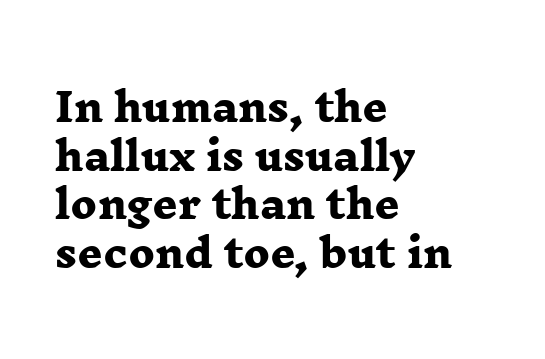
{"serif": "yes", "bold": "yes", "weight": "heavy", "width": "wide", "stroke_contrast": "low", "x_height": "medium", "monospaced": "no", "underline": "no", "align": "left", "line_spacing": "normal", "line_spacing_ratio": 1.25, "letter_spacing": "normal", "letter_spacing_em": 0.0, "glyph_px": 39}
